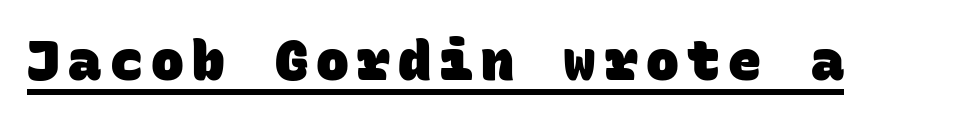
{"serif": "no", "bold": "yes", "weight": "heavy", "width": "normal", "stroke_contrast": "low", "x_height": "large", "monospaced": "yes", "underline": "yes", "glyph_px": 55}
